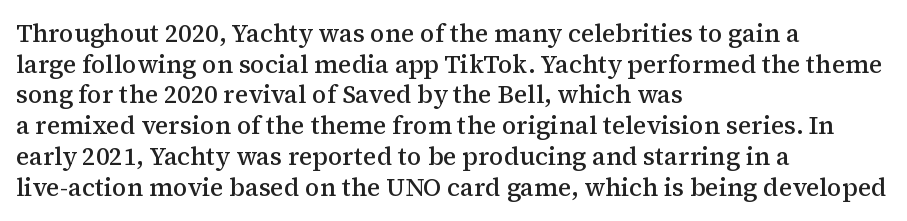
{"italic": "no", "bold": "semi", "underline": "no", "align": "left", "line_spacing_ratio": 1.23, "letter_spacing": "normal", "letter_spacing_em": 0.0, "glyph_px": 25}
